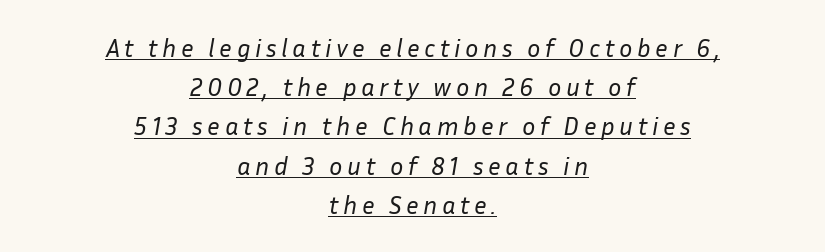
{"italic": "yes", "lean": "right", "slant_degrees": 10, "bold": "no", "underline": "yes", "align": "center", "line_spacing": "normal", "line_spacing_ratio": 1.57, "glyph_px": 25}
